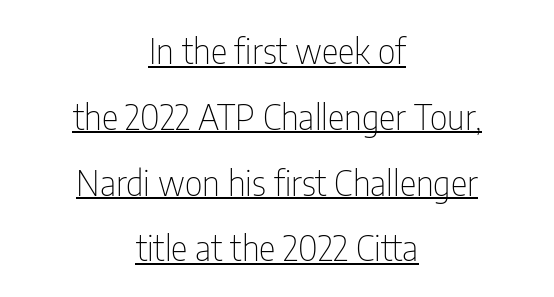
The characters display no serif detailing; their extremities are plain. Caption: lettering with a line underneath. Think of a printed novel: that variable character pitch is what you see here. Line starts and ends both wander, symmetrically. No extra ink here — the face is not bold.
